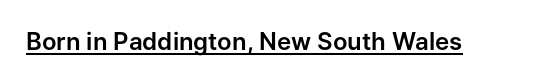
Q: Is the text italic (slanted)? A: No, it is upright.
Q: Is the text underlined? A: Yes.
Q: Is the spacing between letters normal or unusually wide? A: Normal.
